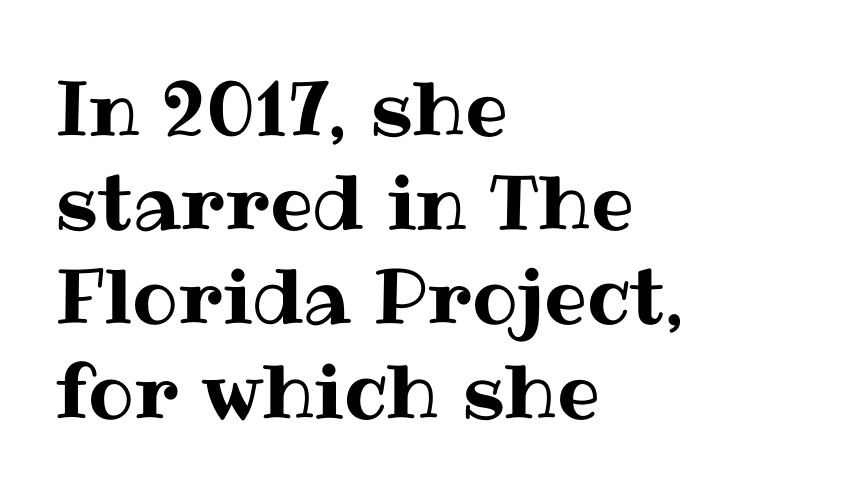
The image shows 76 px text type, upright; set left-aligned, line spacing 1.24x, normal letter spacing, not underlined; medium stroke contrast and a medium x-height.
